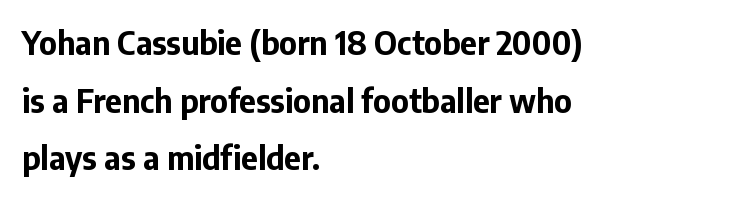
Letters rest on an invisible, unmarked baseline. Alignment: flush left. Tall strokes in this sample are plumb rather than angled. This sample has the flowing, uneven cadence of proportional lettering. Emphasis by weight is at full strength: bold. These lines keep a tight, regular rhythm from letter to letter.
